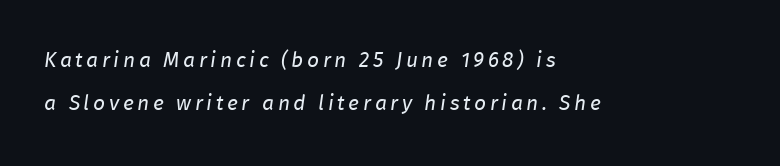
Compared with a typical body face, this is equally light or lighter still. All the whitespace from short lines collects on the right. One glance says open: line gaps are wider than usual. If you drew a line through each stem, it would be angled. Underlining? Definitely not there.
